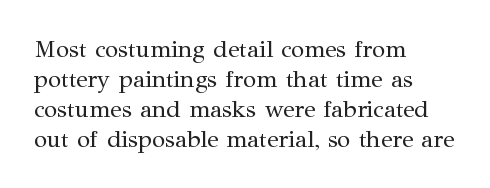
Honestly, there is no underline to notice here at all. The font's upright variant was chosen for this text. Horizontally, the lines are justified to the leading edge only. Bold? No — there's no thickening of the strokes.
